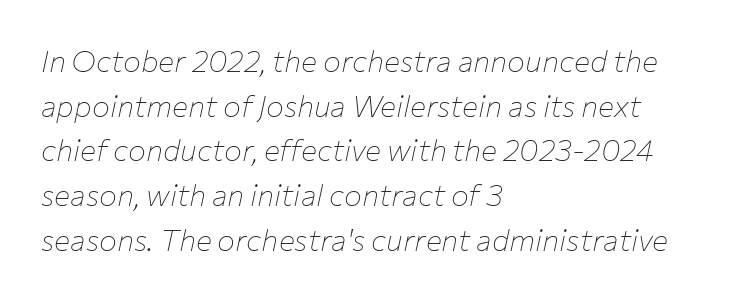
{"italic": "yes", "lean": "right", "slant_degrees": 12, "bold": "no", "weight": "thin", "width": "normal", "stroke_contrast": "low", "x_height": "medium", "monospaced": "no", "underline": "no", "align": "left", "line_spacing": "normal", "line_spacing_ratio": 1.49, "letter_spacing": "normal", "letter_spacing_em": 0.0, "glyph_px": 30}
